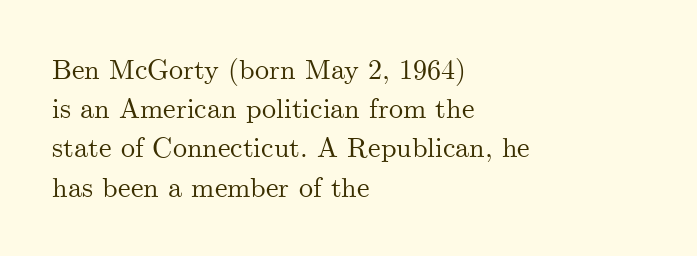
Q: Is the text italic (slanted)? A: No, it is upright.
Q: Is the typeface a serif or a sans-serif typeface? A: Serif.
Q: Is the text underlined? A: No.
Q: How is the paragraph aligned? A: Left-aligned.
Q: Is the spacing between letters normal or unusually wide? A: Normal.
Q: Is the spacing between lines tight, normal or loose? A: Normal.
Q: Width (condensed, normal, or wide)? A: Normal.
Q: Stroke contrast? A: Medium.
Q: x-height? A: Small.
Q: Monospaced? A: No.
